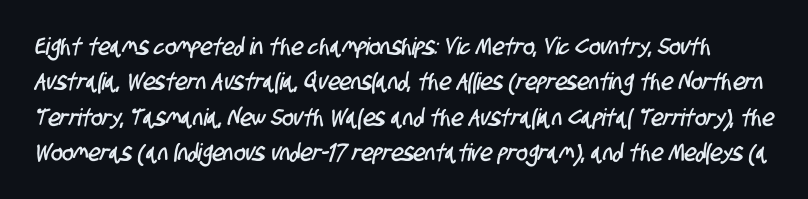
Q: Is the text underlined? A: No.
Q: Is the spacing between letters normal or unusually wide? A: Normal.
Q: Is the spacing between lines tight, normal or loose? A: Normal.
